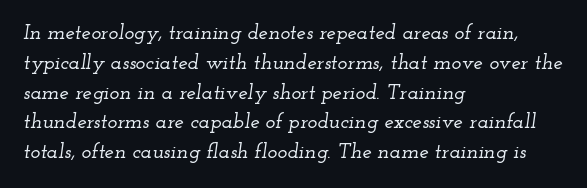
{"italic": "yes", "lean": "right", "slant_degrees": 12, "underline": "no", "align": "left", "line_spacing": "normal", "line_spacing_ratio": 1.42, "letter_spacing": "normal", "letter_spacing_em": 0.0, "glyph_px": 21}
